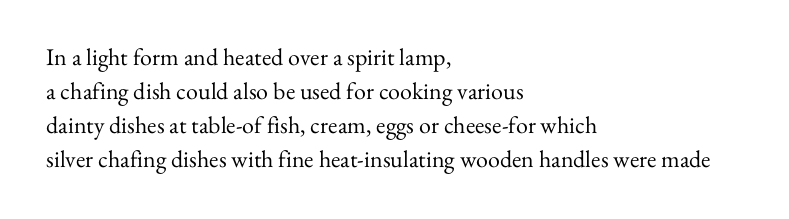
{"italic": "no", "bold": "no", "underline": "no", "align": "left", "line_spacing": "normal", "line_spacing_ratio": 1.41, "letter_spacing": "normal", "letter_spacing_em": 0.0, "glyph_px": 24}
